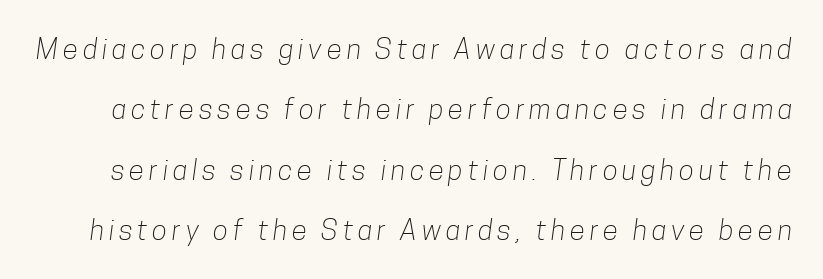
{"serif": "no", "bold": "no", "weight": "light", "width": "condensed", "stroke_contrast": "low", "x_height": "medium", "monospaced": "no", "underline": "no", "line_spacing": "loose", "line_spacing_ratio": 2.16, "glyph_px": 28}
